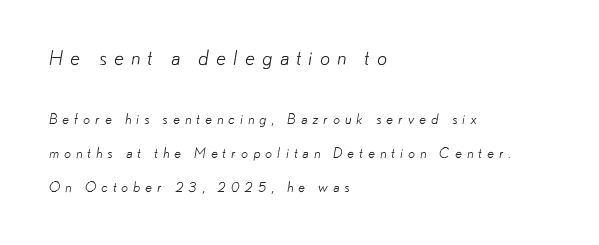
The typesetter chose a ragged-right arrangement here. The upper block of text is set noticeably larger than the block beneath it. Weight class: somewhere from thin through regular. Words float on clear page, feet unadorned. What's the leading like? Stretched, with rows far apart. Here the glyphs are tracked loosely, breaking word shapes into spaced letters.
